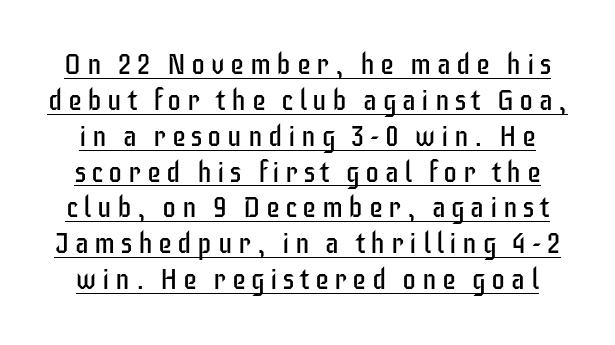
Q: Is the text bold? A: No.
Q: Is the text italic (slanted)? A: No, it is upright.
Q: Is the typeface a serif or a sans-serif typeface? A: Sans-serif.
Q: Is the text underlined? A: Yes.
Q: Is the spacing between letters normal or unusually wide? A: Unusually wide.
Q: Is the spacing between lines tight, normal or loose? A: Normal.
Q: Width (condensed, normal, or wide)? A: Condensed.
Q: Stroke contrast? A: Low.
Q: x-height? A: Large.
Q: Monospaced? A: No.
